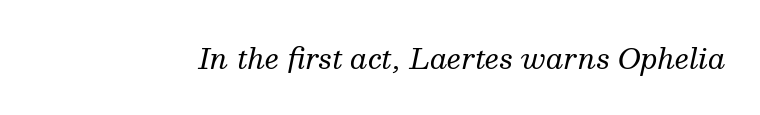
The image shows 28 px regular-weight serif type, italic (leaning right); set normal letter spacing, not underlined; medium stroke contrast and a medium x-height.
